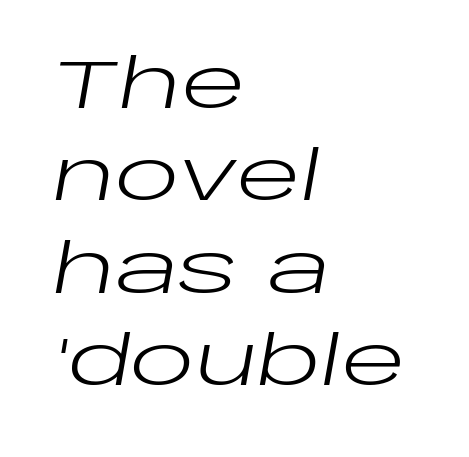
Q: Is the text bold? A: No.
Q: Is the text italic (slanted)? A: Yes, it leans right by about 10 degrees.
Q: Is the text underlined? A: No.
Q: How is the paragraph aligned? A: Left-aligned.
Q: Is the spacing between letters normal or unusually wide? A: Normal.
Q: Is the spacing between lines tight, normal or loose? A: Normal.
Q: Width (condensed, normal, or wide)? A: Wide.
Q: Stroke contrast? A: Low.
Q: x-height? A: Large.
Q: Monospaced? A: No.
